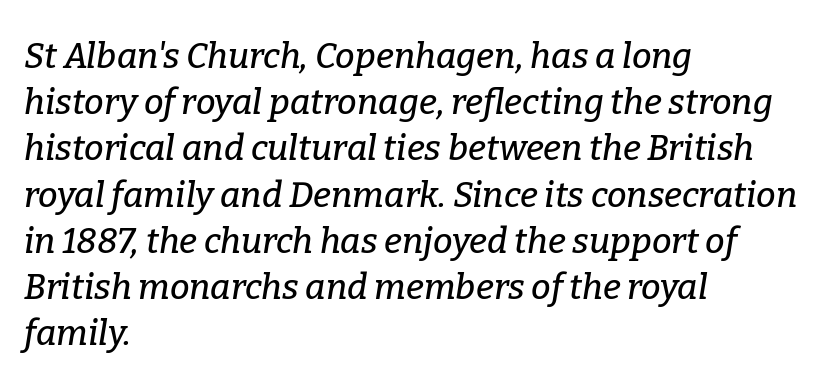
The image shows 35 px serif type, italic (leaning right); set left-aligned, normal line spacing (1.32x), normal letter spacing, not underlined; low stroke contrast and a medium x-height.
